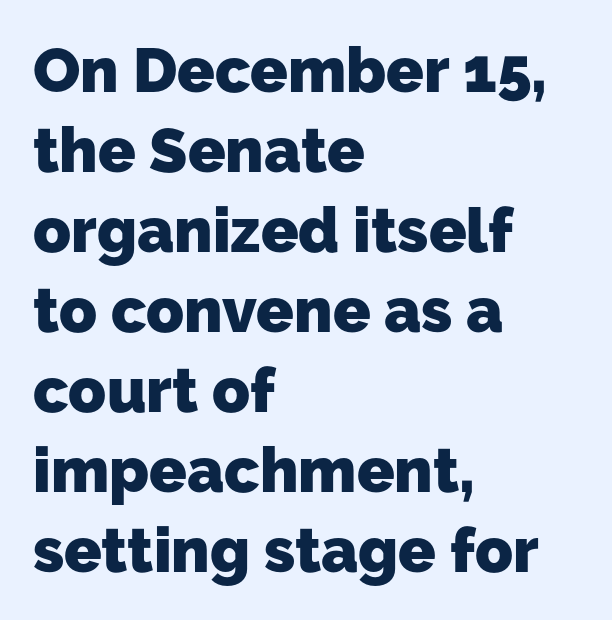
{"serif": "no", "bold": "yes", "weight": "heavy", "width": "normal", "stroke_contrast": "low", "x_height": "medium", "monospaced": "no", "underline": "no", "align": "left", "line_spacing": "normal", "line_spacing_ratio": 1.29, "letter_spacing": "normal", "letter_spacing_em": 0.0, "glyph_px": 62}
